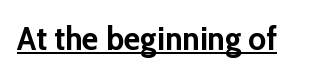
The image shows 34 px semibold sans-serif type, upright; set normal letter spacing, underlined; low stroke contrast and a medium x-height.
